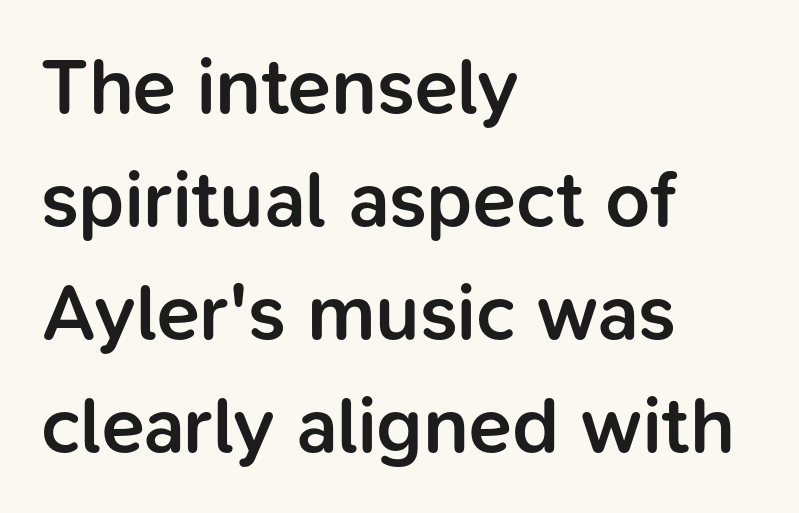
The image shows 79 px semibold sans-serif type, upright; set left-aligned, normal line spacing (1.43x), normal letter spacing, not underlined; low stroke contrast and a medium x-height.
